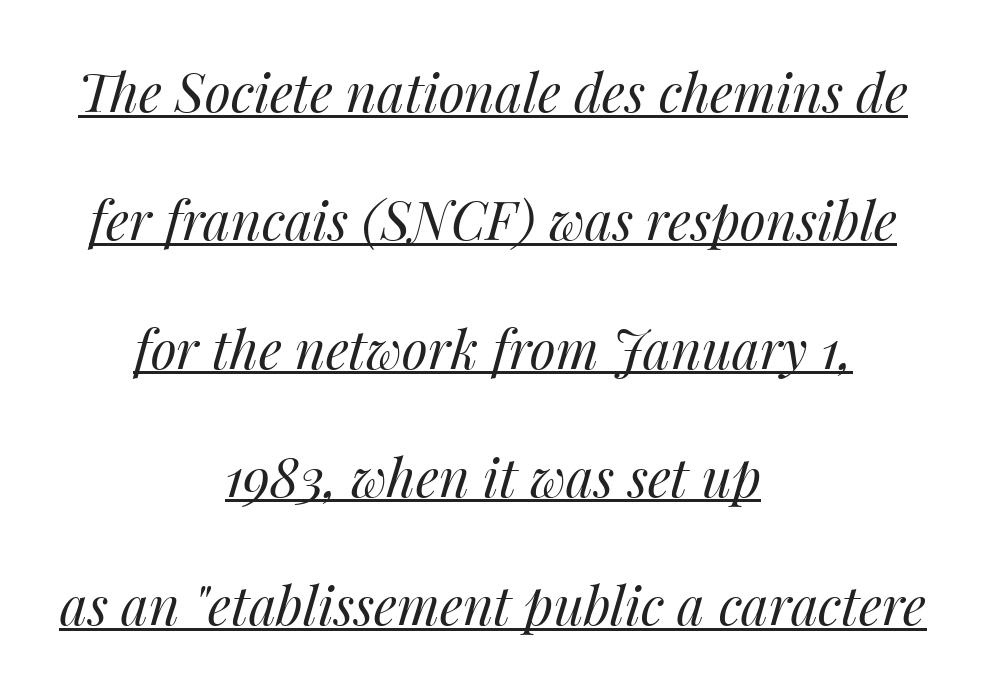
Q: Is the text bold? A: No.
Q: Is the text italic (slanted)? A: Yes, it leans right by about 14 degrees.
Q: Is the text underlined? A: Yes.
Q: How is the paragraph aligned? A: Centered.
Q: Is the spacing between letters normal or unusually wide? A: Normal.
Q: Is the spacing between lines tight, normal or loose? A: Loose.
Q: Width (condensed, normal, or wide)? A: Normal.
Q: Stroke contrast? A: Medium.
Q: x-height? A: Medium.
Q: Monospaced? A: No.
